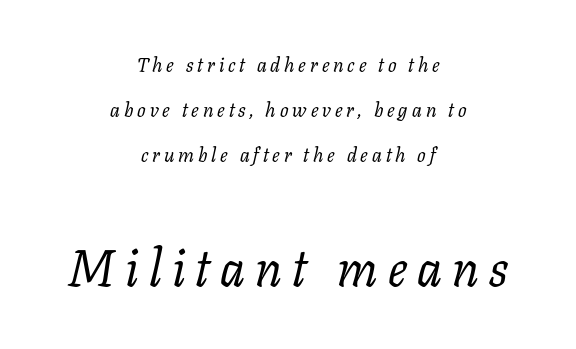
The image shows 51 px regular-weight serif type, italic (leaning right); set centered, loose line spacing (2.25x), unusually wide letter spacing (+0.2 em), not underlined; the second (bottom) block is 2.55x larger; low stroke contrast and a medium x-height.
